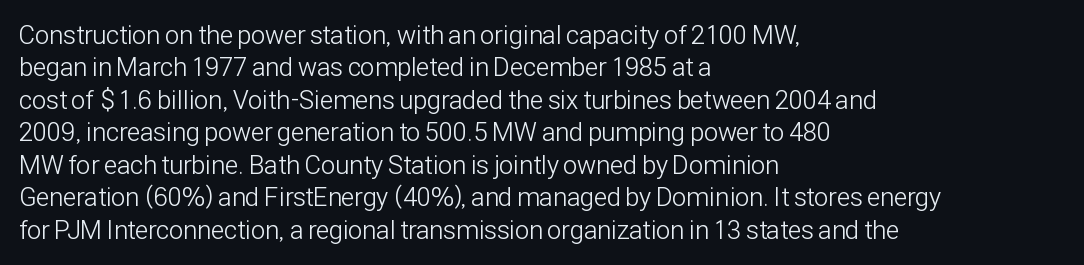
The image shows 26 px text type, upright; set left-aligned, normal line spacing (1.25x), normal letter spacing, not underlined.
